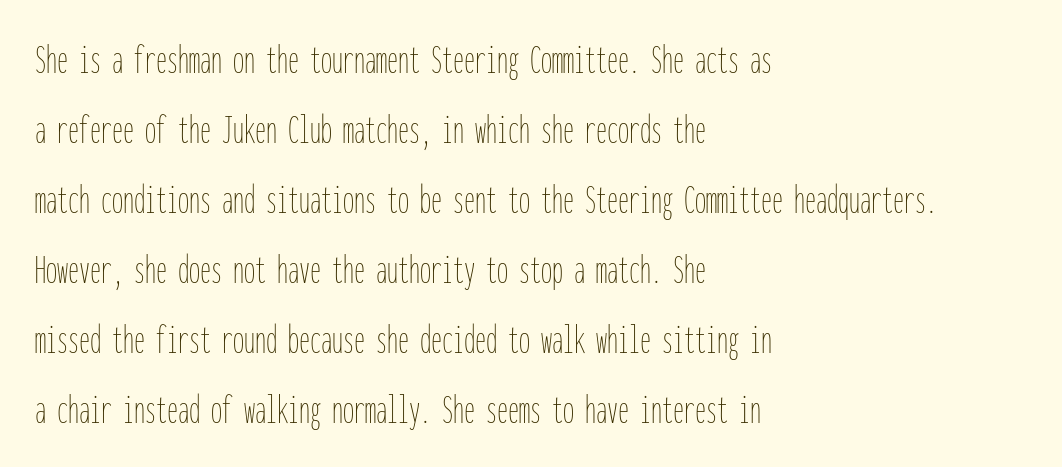
Q: Is the text bold? A: No.
Q: Is the text italic (slanted)? A: No, it is upright.
Q: Is the text underlined? A: No.
Q: How is the paragraph aligned? A: Left-aligned.
Q: Is the spacing between letters normal or unusually wide? A: Normal.
Q: Is the spacing between lines tight, normal or loose? A: Normal.
Q: Width (condensed, normal, or wide)? A: Condensed.
Q: Stroke contrast? A: Low.
Q: x-height? A: Medium.
Q: Monospaced? A: Yes.
